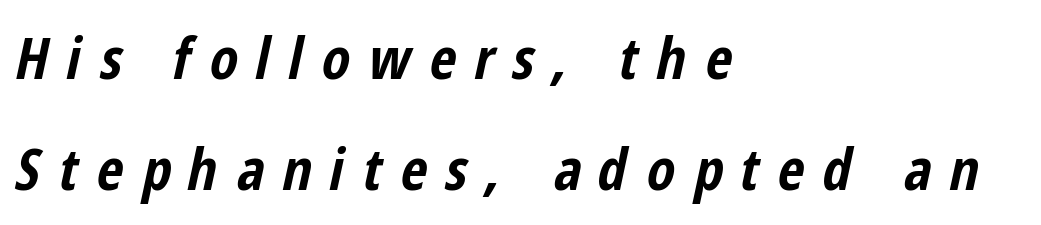
The image shows 58 px bold, condensed type, italic (leaning right); set left-aligned, loose line spacing (1.92x), unusually wide letter spacing (+0.32 em), not underlined; low stroke contrast and a medium x-height.
